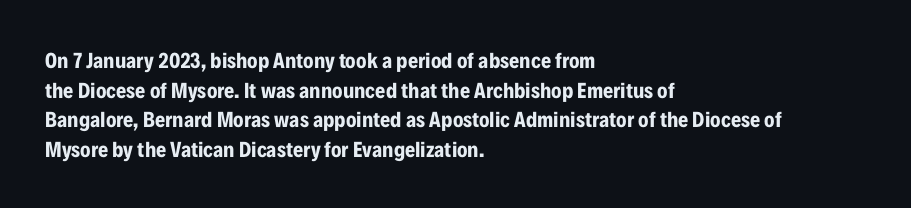
Q: Is the text bold? A: Yes.
Q: Is the text italic (slanted)? A: No, it is upright.
Q: Is the text underlined? A: No.
Q: How is the paragraph aligned? A: Left-aligned.
Q: Is the spacing between letters normal or unusually wide? A: Normal.
Q: Is the spacing between lines tight, normal or loose? A: Normal.
